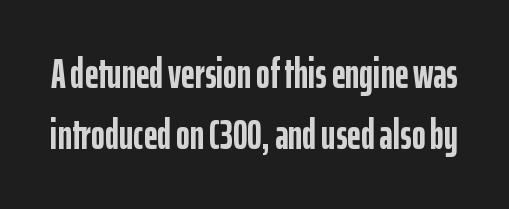
{"serif": "no", "italic": "no", "bold": "yes", "weight": "semibold", "width": "condensed", "stroke_contrast": "low", "x_height": "medium", "monospaced": "no", "underline": "no", "line_spacing": "normal", "line_spacing_ratio": 1.46, "letter_spacing": "normal", "letter_spacing_em": 0.0, "glyph_px": 42}
